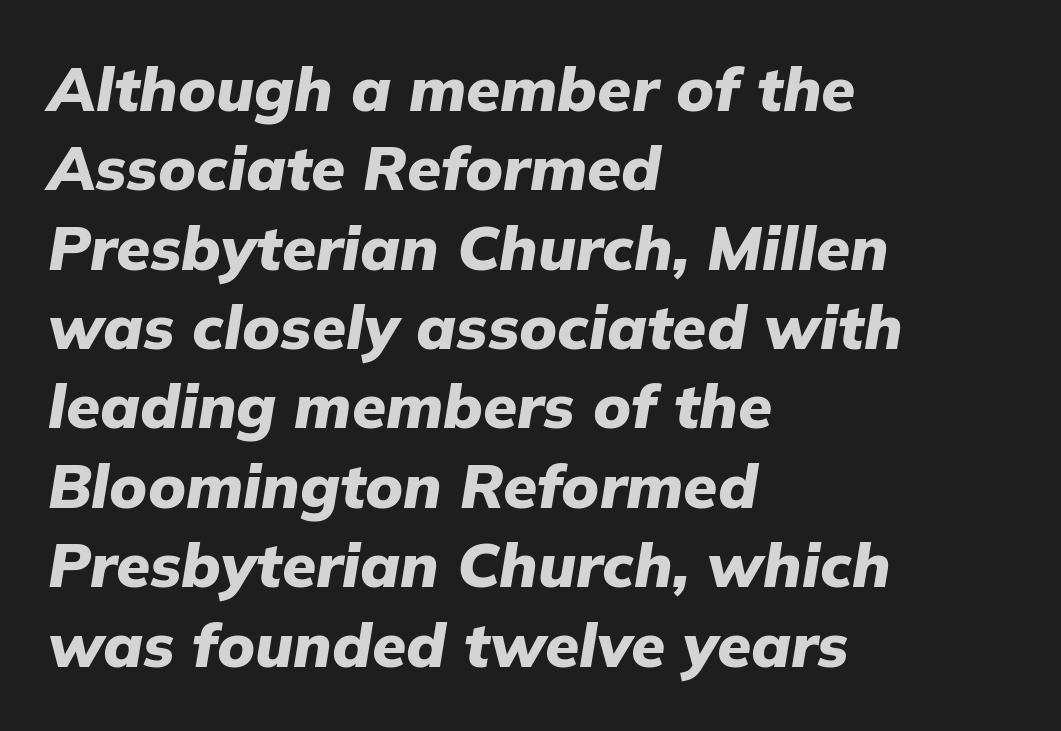
The image shows 62 px heavy type, italic (leaning right); set left-aligned, normal line spacing (1.28x), normal letter spacing, not underlined; low stroke contrast and a medium x-height.
